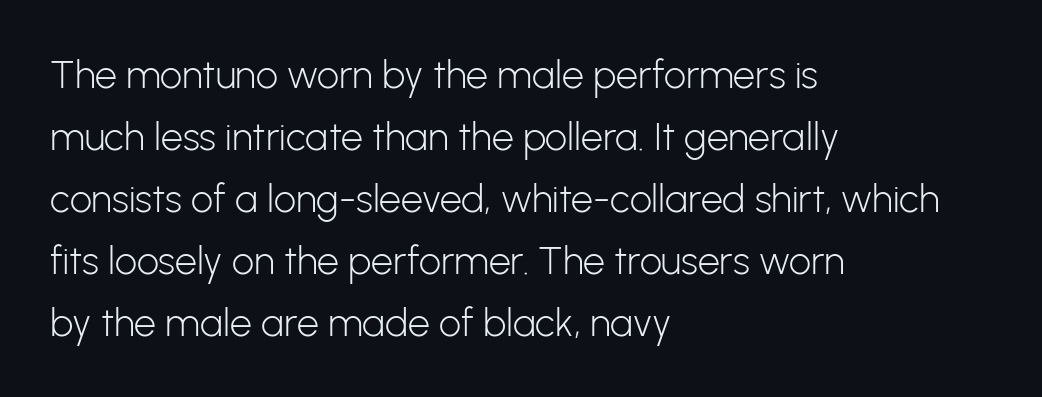
Q: Is the text bold? A: No.
Q: Is the text italic (slanted)? A: No, it is upright.
Q: Is the typeface a serif or a sans-serif typeface? A: Sans-serif.
Q: Is the text underlined? A: No.
Q: How is the paragraph aligned? A: Left-aligned.
Q: Is the spacing between letters normal or unusually wide? A: Normal.
Q: Is the spacing between lines tight, normal or loose? A: Normal.
Q: Width (condensed, normal, or wide)? A: Normal.
Q: Stroke contrast? A: Low.
Q: x-height? A: Medium.
Q: Monospaced? A: No.
